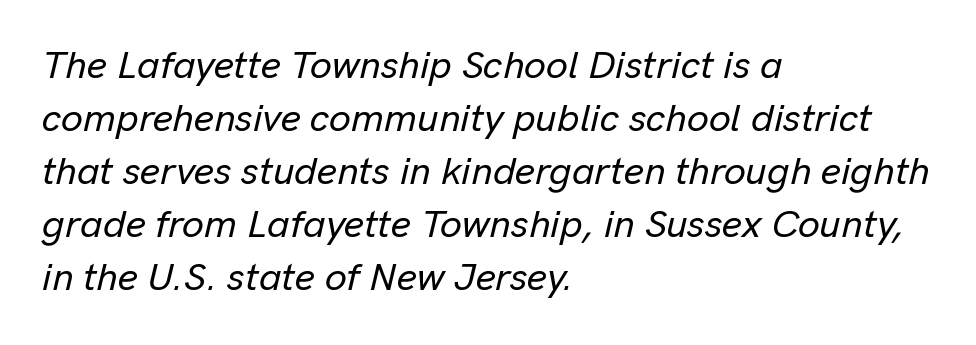
Q: Is the text italic (slanted)? A: Yes, it leans right by about 13 degrees.
Q: Is the text underlined? A: No.
Q: How is the paragraph aligned? A: Left-aligned.
Q: Is the spacing between letters normal or unusually wide? A: Normal.
Q: Is the spacing between lines tight, normal or loose? A: Normal.
Q: Width (condensed, normal, or wide)? A: Normal.
Q: Stroke contrast? A: Low.
Q: x-height? A: Medium.
Q: Monospaced? A: No.
